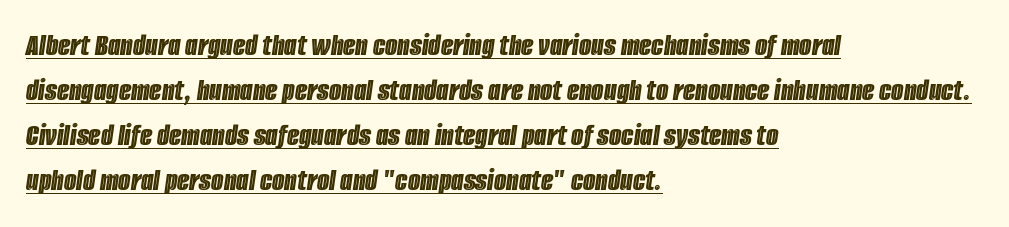
Q: Is the text italic (slanted)? A: Yes, it leans right by about 8 degrees.
Q: Is the text underlined? A: Yes.
Q: How is the paragraph aligned? A: Left-aligned.
Q: Is the spacing between letters normal or unusually wide? A: Normal.
Q: Is the spacing between lines tight, normal or loose? A: Normal.
Q: Width (condensed, normal, or wide)? A: Condensed.
Q: x-height? A: Large.
Q: Monospaced? A: No.
